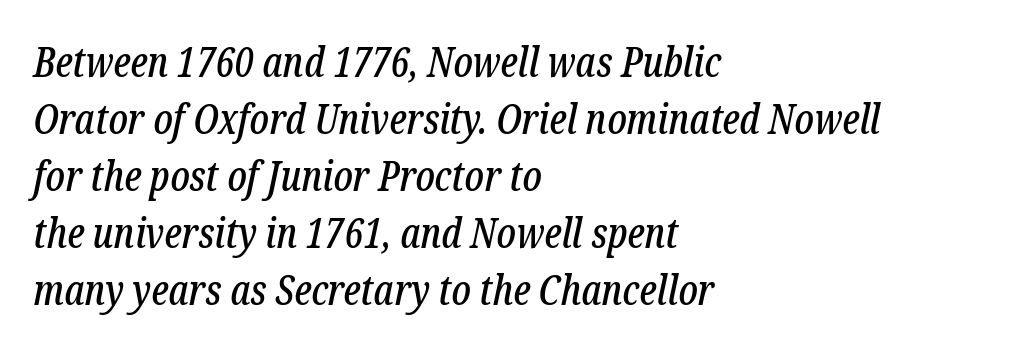
The image shows 41 px condensed serif type, italic (leaning right); set left-aligned, normal line spacing (1.39x), normal letter spacing, not underlined; low stroke contrast and a medium x-height.
